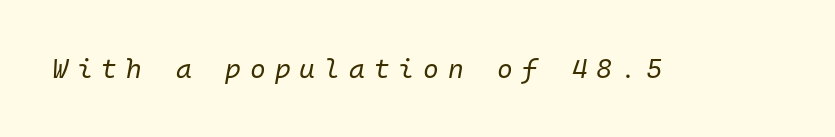
{"italic": "yes", "lean": "right", "slant_degrees": 10, "bold": "no", "underline": "no", "letter_spacing": "wide", "letter_spacing_em": 0.33, "glyph_px": 27}
